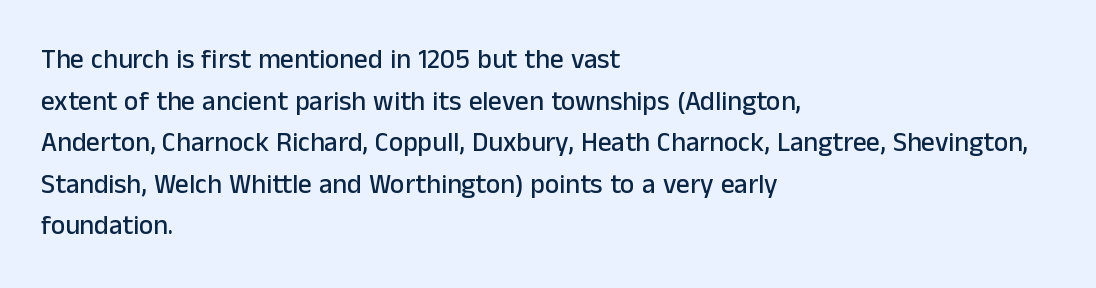
{"italic": "no", "underline": "no", "align": "left", "line_spacing": "normal", "line_spacing_ratio": 1.54, "letter_spacing": "normal", "letter_spacing_em": 0.0, "glyph_px": 27}
